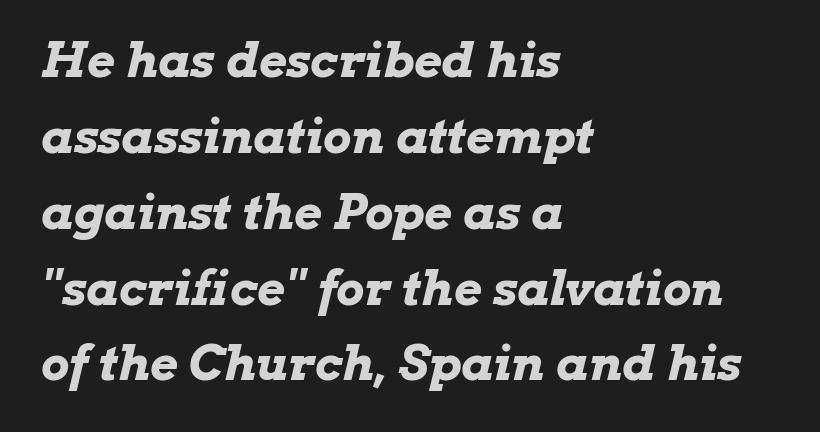
Q: Is the text bold? A: Yes.
Q: Is the text italic (slanted)? A: Yes, it leans right by about 13 degrees.
Q: Is the text underlined? A: No.
Q: How is the paragraph aligned? A: Left-aligned.
Q: Is the spacing between letters normal or unusually wide? A: Normal.
Q: Is the spacing between lines tight, normal or loose? A: Normal.
Q: Width (condensed, normal, or wide)? A: Wide.
Q: Stroke contrast? A: Low.
Q: x-height? A: Medium.
Q: Monospaced? A: No.
